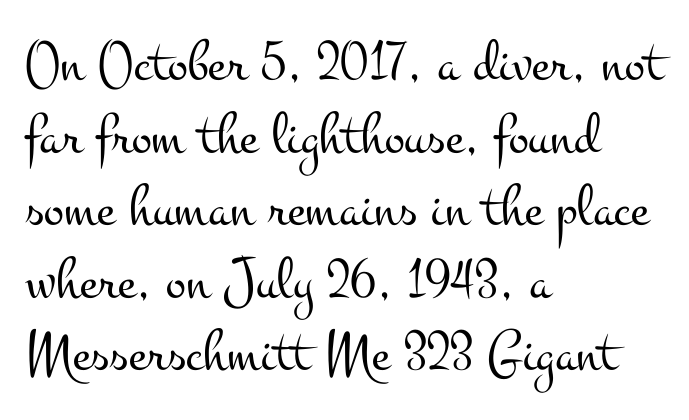
All the whitespace from short lines collects on the right. The strip under each line holds only bare page. The face looks like a standard text weight, possibly lighter.
